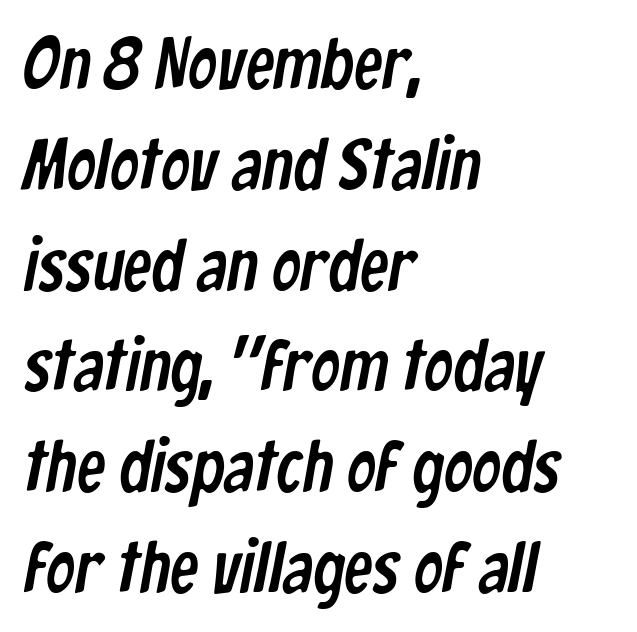
Q: Is the typeface a serif or a sans-serif typeface? A: Sans-serif.
Q: Is the text underlined? A: No.
Q: How is the paragraph aligned? A: Left-aligned.
Q: Is the spacing between letters normal or unusually wide? A: Normal.
Q: Is the spacing between lines tight, normal or loose? A: Normal.
Q: Width (condensed, normal, or wide)? A: Condensed.
Q: Stroke contrast? A: Low.
Q: x-height? A: Medium.
Q: Monospaced? A: No.
